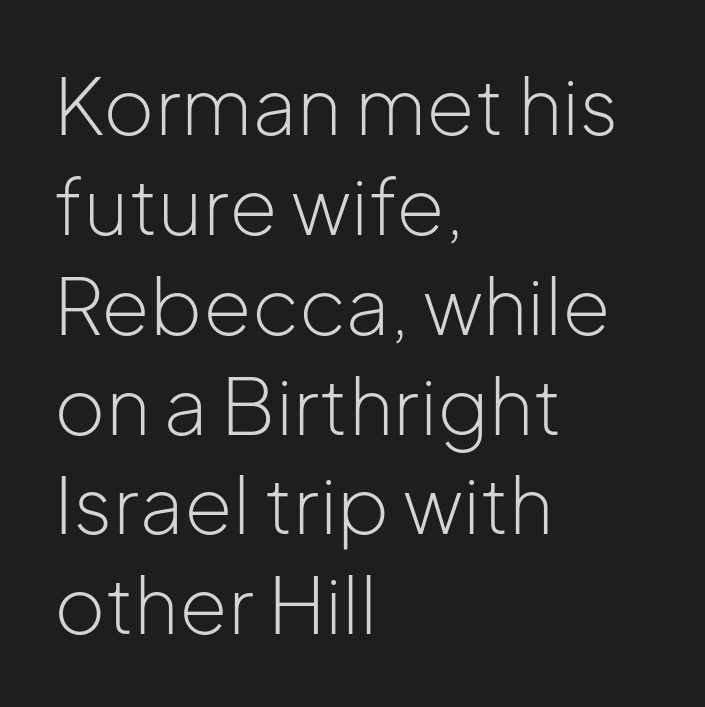
Q: Is the text bold? A: No.
Q: Is the text italic (slanted)? A: No, it is upright.
Q: Is the typeface a serif or a sans-serif typeface? A: Sans-serif.
Q: Is the text underlined? A: No.
Q: How is the paragraph aligned? A: Left-aligned.
Q: Is the spacing between letters normal or unusually wide? A: Normal.
Q: Is the spacing between lines tight, normal or loose? A: Normal.
Q: Width (condensed, normal, or wide)? A: Normal.
Q: Stroke contrast? A: Low.
Q: x-height? A: Medium.
Q: Monospaced? A: No.
